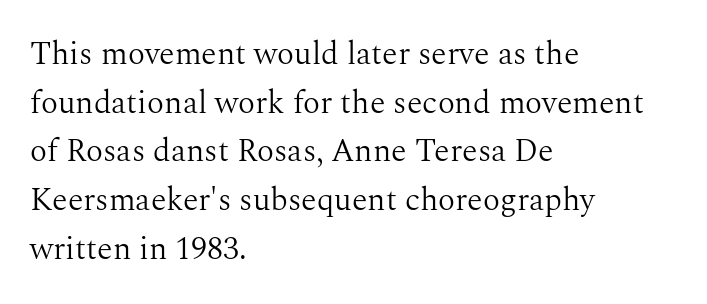
Q: Is the text bold? A: No.
Q: Is the text italic (slanted)? A: No, it is upright.
Q: Is the typeface a serif or a sans-serif typeface? A: Serif.
Q: Is the text underlined? A: No.
Q: How is the paragraph aligned? A: Left-aligned.
Q: Is the spacing between letters normal or unusually wide? A: Normal.
Q: Is the spacing between lines tight, normal or loose? A: Normal.
Q: Width (condensed, normal, or wide)? A: Normal.
Q: Stroke contrast? A: Medium.
Q: x-height? A: Medium.
Q: Monospaced? A: No.
